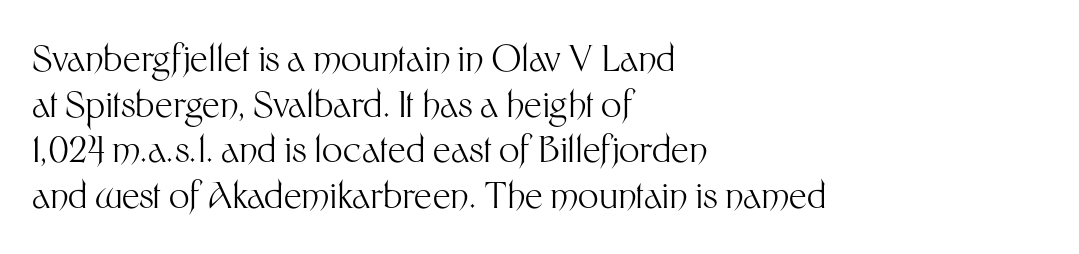
Q: Is the text bold? A: No.
Q: Is the text italic (slanted)? A: No, it is upright.
Q: Is the typeface a serif or a sans-serif typeface? A: Sans-serif.
Q: Is the text underlined? A: No.
Q: How is the paragraph aligned? A: Left-aligned.
Q: Is the spacing between letters normal or unusually wide? A: Normal.
Q: Is the spacing between lines tight, normal or loose? A: Normal.
Q: Width (condensed, normal, or wide)? A: Normal.
Q: Stroke contrast? A: Medium.
Q: x-height? A: Medium.
Q: Monospaced? A: No.
